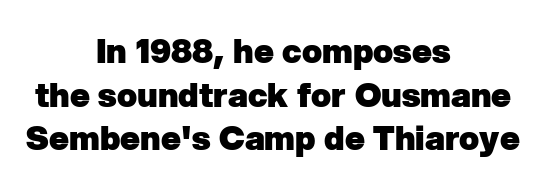
The image shows 33 px heavy sans-serif type; set centered, normal line spacing (1.32x), normal letter spacing, not underlined; low stroke contrast and a medium x-height.
